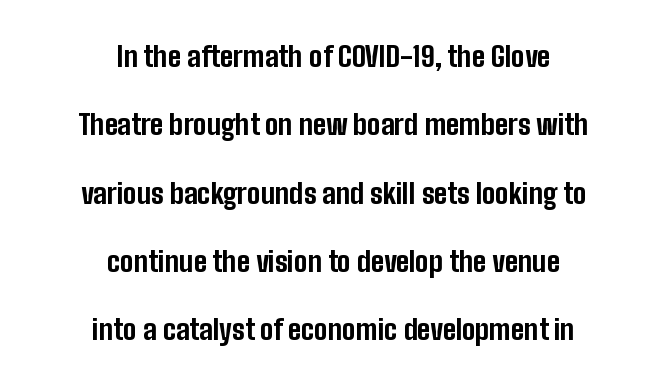
Q: Is the text bold? A: Yes.
Q: Is the text italic (slanted)? A: No, it is upright.
Q: Is the typeface a serif or a sans-serif typeface? A: Sans-serif.
Q: Is the text underlined? A: No.
Q: How is the paragraph aligned? A: Centered.
Q: Is the spacing between letters normal or unusually wide? A: Normal.
Q: Is the spacing between lines tight, normal or loose? A: Loose.
Q: Width (condensed, normal, or wide)? A: Condensed.
Q: Stroke contrast? A: Low.
Q: x-height? A: Medium.
Q: Monospaced? A: No.
